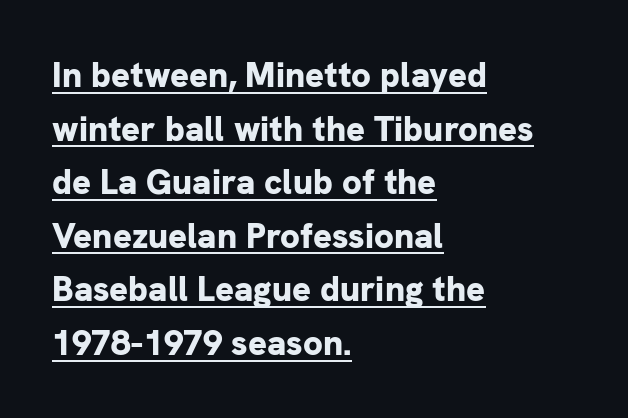
The image shows 35 px bold sans-serif type, upright; set left-aligned, normal line spacing (1.53x), normal letter spacing, underlined; low stroke contrast and a medium x-height.
